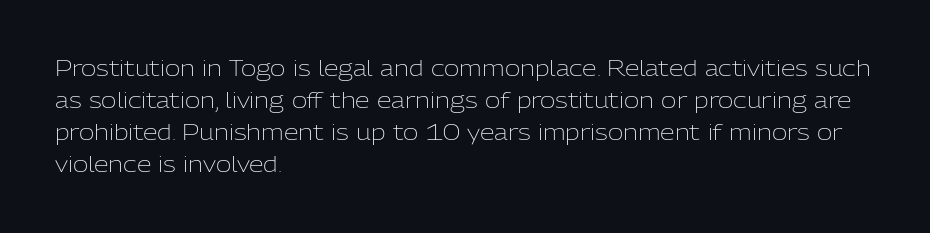
{"italic": "no", "bold": "no", "underline": "no", "align": "left", "line_spacing": "normal", "line_spacing_ratio": 1.53, "letter_spacing": "normal", "letter_spacing_em": 0.0, "glyph_px": 21}
